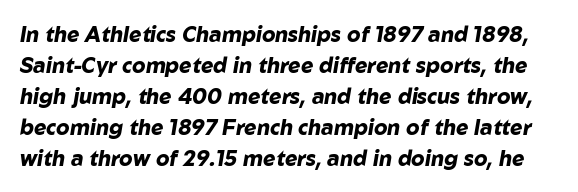
The image shows 21 px bold type, italic (leaning right); set normal line spacing (1.48x), normal letter spacing, not underlined.
